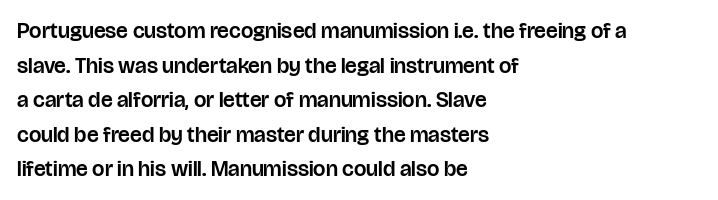
The setting favours the left margin, as ordinary paragraphs usually do. The letters stand straight up with perfectly vertical stems. Baseline-to-baseline distance is the conventional proportion of letter height. Beneath every word, the page is bare. Is the letter spacing exaggerated? No — it looks like the ordinary default.
